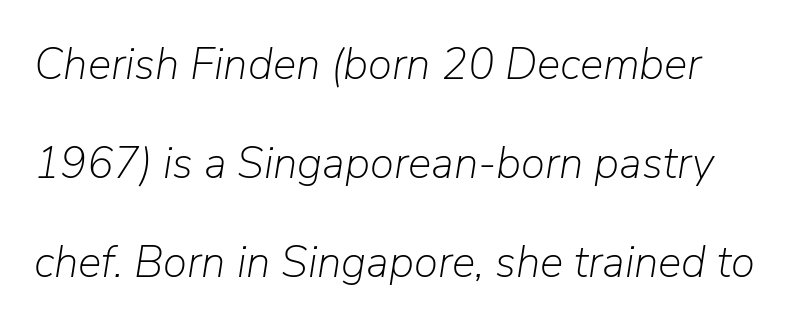
Type without underlining. Looks like regular typesetting: each glyph gets only the width it needs. No extra tracking has been applied to these lines. The whole block is typeset with a tilt.
